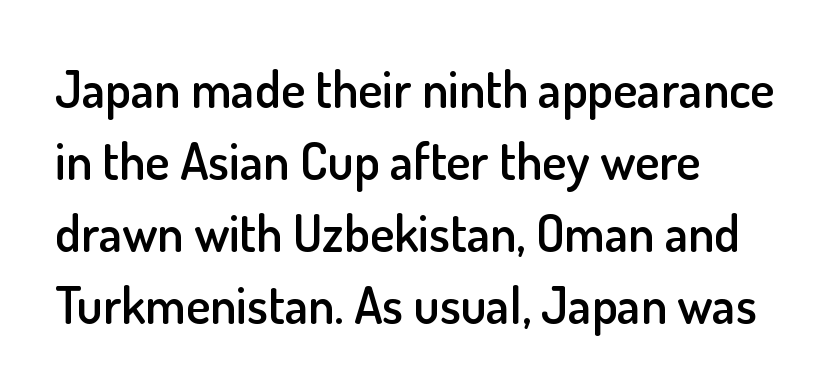
Q: Is the text bold? A: Semi-bold.
Q: Is the text italic (slanted)? A: No, it is upright.
Q: Is the typeface a serif or a sans-serif typeface? A: Sans-serif.
Q: Is the text underlined? A: No.
Q: How is the paragraph aligned? A: Left-aligned.
Q: Is the spacing between letters normal or unusually wide? A: Normal.
Q: Is the spacing between lines tight, normal or loose? A: Normal.
Q: Width (condensed, normal, or wide)? A: Normal.
Q: Stroke contrast? A: Low.
Q: x-height? A: Small.
Q: Monospaced? A: No.
